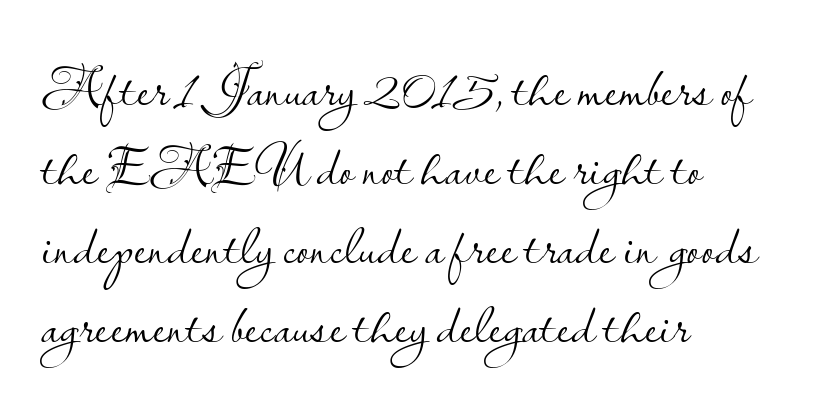
The image shows 58 px light sans-serif type; set left-aligned, normal line spacing (1.36x), normal letter spacing, not underlined; low stroke contrast and a small x-height.
